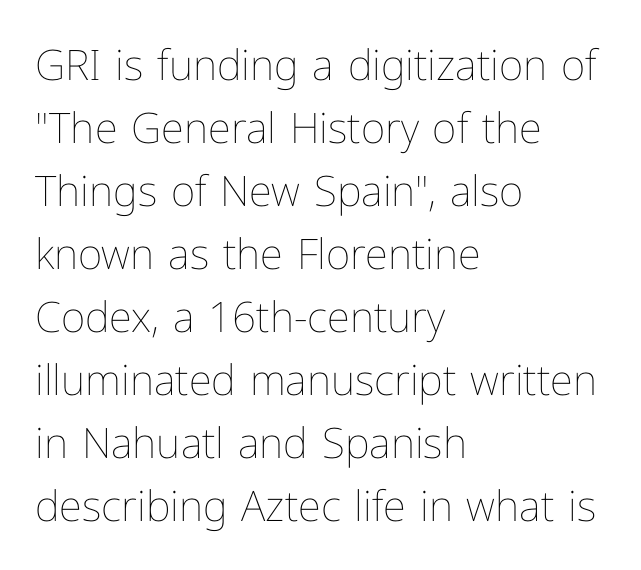
Q: Is the text bold? A: No.
Q: Is the text italic (slanted)? A: No, it is upright.
Q: Is the text underlined? A: No.
Q: How is the paragraph aligned? A: Left-aligned.
Q: Is the spacing between letters normal or unusually wide? A: Normal.
Q: Is the spacing between lines tight, normal or loose? A: Normal.
Q: Width (condensed, normal, or wide)? A: Normal.
Q: Stroke contrast? A: Low.
Q: x-height? A: Medium.
Q: Monospaced? A: No.
